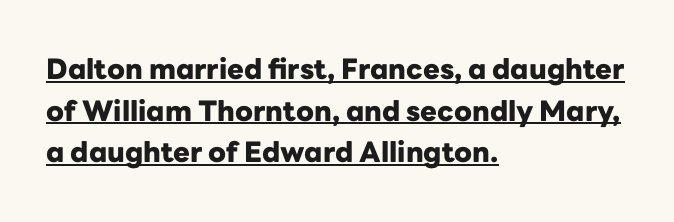
Standard letterfit; no display-style spreading of the glyphs. Each letter keeps its own natural width here, so spacing adapts to shape. These characters rest on top of a visible drawn line. The lines sit at an ordinary, default distance from one another.
